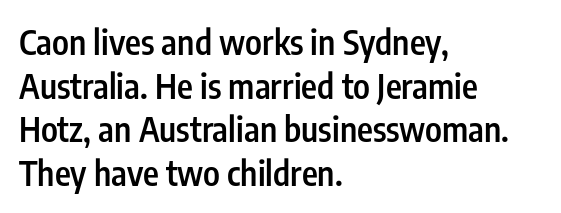
The image shows 34 px semibold, condensed sans-serif type, upright; set left-aligned, normal line spacing (1.28x), normal letter spacing, not underlined; low stroke contrast and a medium x-height.
